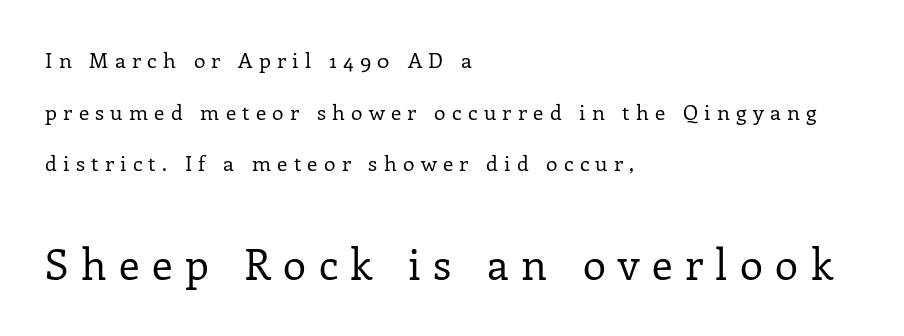
Q: Is the text bold? A: No.
Q: Is the text italic (slanted)? A: No, it is upright.
Q: Is the typeface a serif or a sans-serif typeface? A: Serif.
Q: Is the text underlined? A: No.
Q: How is the paragraph aligned? A: Left-aligned.
Q: Is the spacing between letters normal or unusually wide? A: Unusually wide.
Q: Is the spacing between lines tight, normal or loose? A: Loose.
Q: Which block of text is set in a larger size, the first (top) or the second (bottom)? A: The second (bottom) one.
Q: Width (condensed, normal, or wide)? A: Normal.
Q: Stroke contrast? A: Low.
Q: x-height? A: Medium.
Q: Monospaced? A: No.
